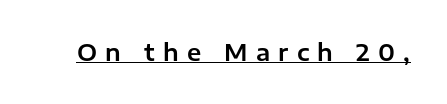
The image shows 23 px text type, upright; set unusually wide letter spacing (+0.36 em), underlined.
